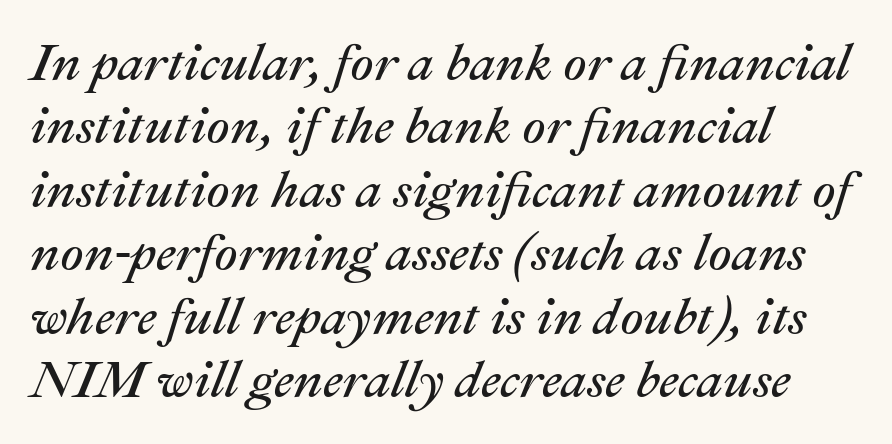
Q: Is the text bold? A: No.
Q: Is the text italic (slanted)? A: Yes, it leans right by about 22 degrees.
Q: Is the text underlined? A: No.
Q: How is the paragraph aligned? A: Left-aligned.
Q: Is the spacing between letters normal or unusually wide? A: Normal.
Q: Width (condensed, normal, or wide)? A: Normal.
Q: Stroke contrast? A: Medium.
Q: x-height? A: Medium.
Q: Monospaced? A: No.
